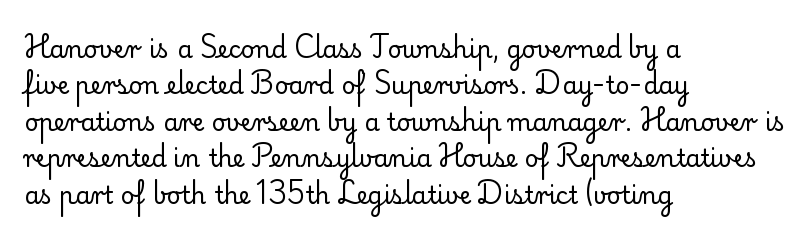
{"italic": "no", "bold": "no", "underline": "no", "align": "left", "line_spacing": "normal", "line_spacing_ratio": 1.52, "letter_spacing": "normal", "letter_spacing_em": 0.0, "glyph_px": 24}
